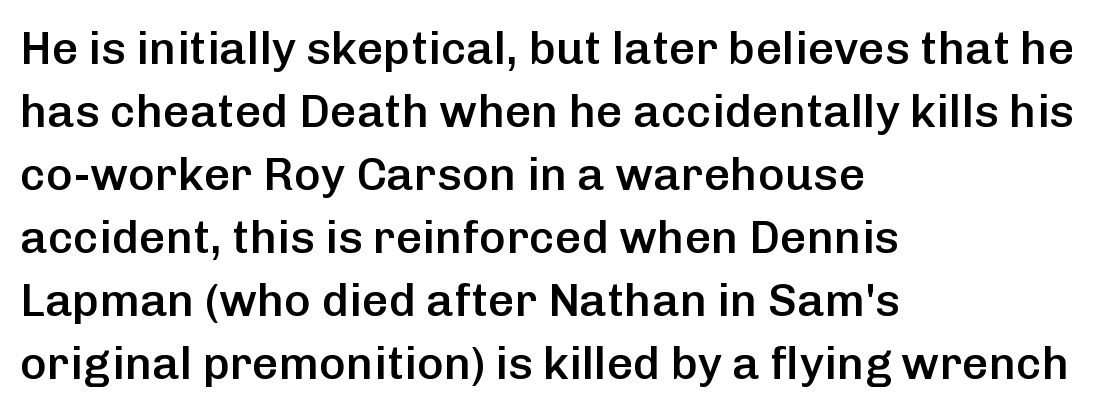
{"serif": "no", "italic": "no", "bold": "semi", "weight": "semibold", "width": "normal", "stroke_contrast": "low", "x_height": "medium", "monospaced": "no", "underline": "no", "align": "left", "line_spacing": "normal", "line_spacing_ratio": 1.37, "letter_spacing": "normal", "letter_spacing_em": 0.0, "glyph_px": 46}
